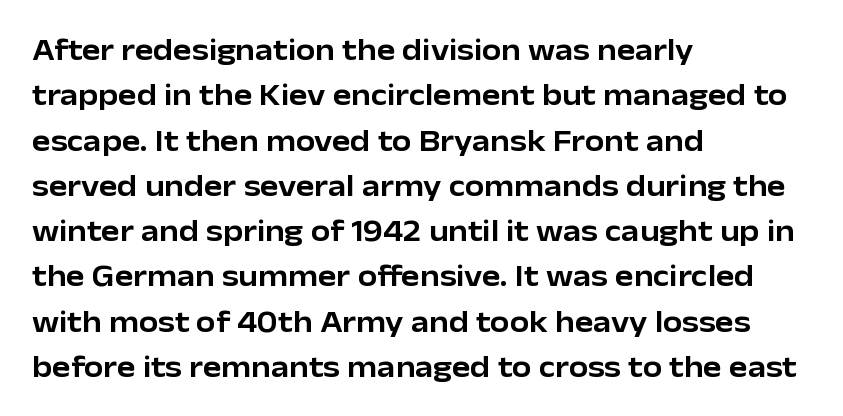
Classification — sans serif. In CSS terms this would be text-align: left. Nothing unusual about the tracking: characters are spaced as the font intends. Summary of vertical rhythm: regular, with standard interline spacing. The specimen omits any rule beneath the text block's lines. These lines were composed using upright roman letters.
